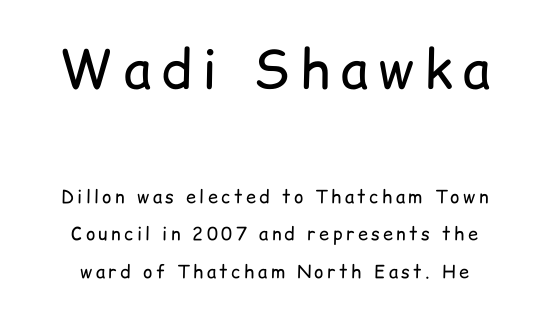
The space beneath each line is pristine and unruled. Each letter keeps its own natural width here, so spacing adapts to shape. Large over small — that's the arrangement of the two blocks here. The axis of the letterforms is exactly vertical. I'd call this a sans setting — the letters go barefoot. The strokes carry an ordinary text weight at most.
